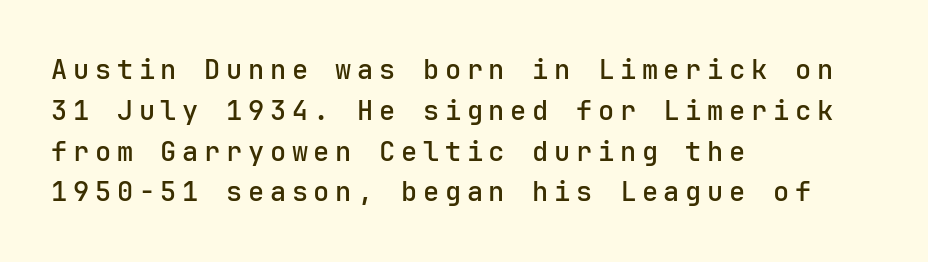
{"italic": "no", "underline": "no", "align": "left", "line_spacing": "normal", "line_spacing_ratio": 1.51, "letter_spacing": "wide", "letter_spacing_em": 0.21, "glyph_px": 27}
